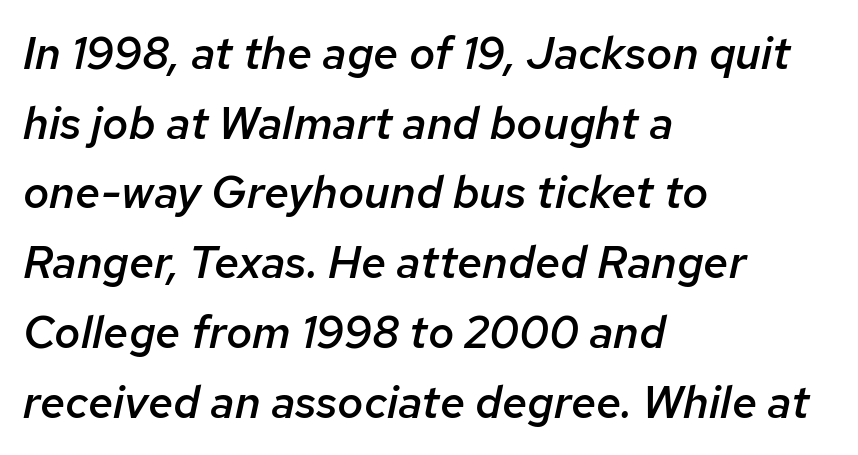
{"italic": "yes", "lean": "right", "slant_degrees": 12, "bold": "semi", "weight": "semibold", "width": "normal", "stroke_contrast": "low", "x_height": "medium", "monospaced": "no", "underline": "no", "align": "left", "line_spacing": "normal", "line_spacing_ratio": 1.55, "letter_spacing": "normal", "letter_spacing_em": 0.0, "glyph_px": 45}
